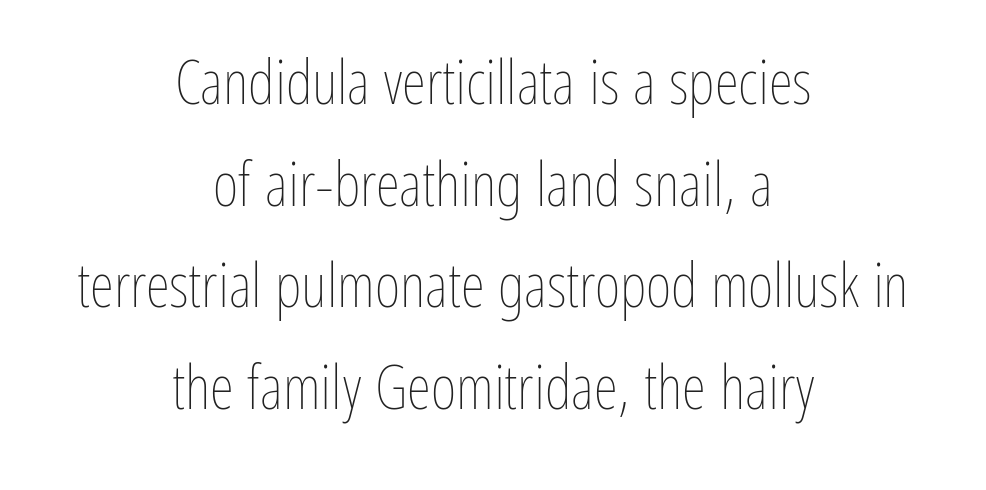
Q: Is the text bold? A: No.
Q: Is the text italic (slanted)? A: No, it is upright.
Q: Is the text underlined? A: No.
Q: How is the paragraph aligned? A: Centered.
Q: Is the spacing between letters normal or unusually wide? A: Normal.
Q: Is the spacing between lines tight, normal or loose? A: Normal.
Q: Width (condensed, normal, or wide)? A: Condensed.
Q: Stroke contrast? A: Low.
Q: x-height? A: Medium.
Q: Monospaced? A: No.
